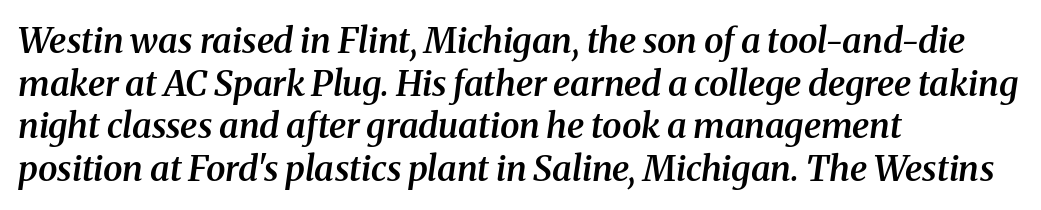
{"serif": "yes", "italic": "yes", "lean": "right", "slant_degrees": 8, "bold": "semi", "weight": "semibold", "width": "normal", "stroke_contrast": "medium", "x_height": "medium", "monospaced": "no", "underline": "no", "align": "left", "line_spacing_ratio": 1.22, "letter_spacing": "normal", "letter_spacing_em": 0.0, "glyph_px": 35}
